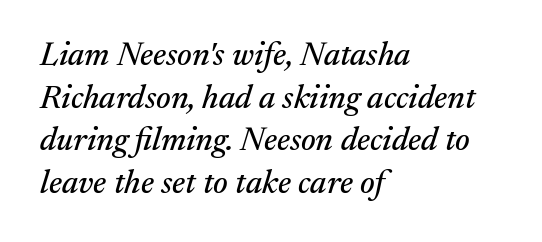
{"serif": "yes", "italic": "yes", "lean": "right", "slant_degrees": 17, "width": "normal", "stroke_contrast": "medium", "x_height": "medium", "monospaced": "no", "underline": "no", "align": "left", "line_spacing": "normal", "line_spacing_ratio": 1.29, "letter_spacing": "normal", "letter_spacing_em": 0.0, "glyph_px": 33}
